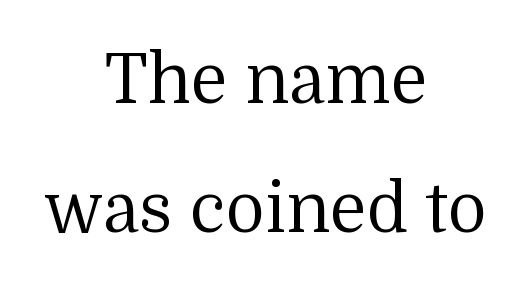
Are there feet on the stems? There are — it's a serif. Plain, unruled lines of type. Style check: upright. This sample is center-justified, so both line endings float freely.
